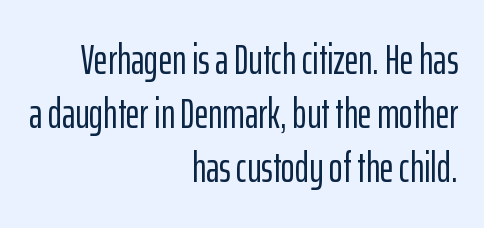
Alignment: flush right. Bare-footed words on every line. How would I describe the line gaps? Plain and ordinary. Does the type have serifs? No, each stem ends abruptly.
